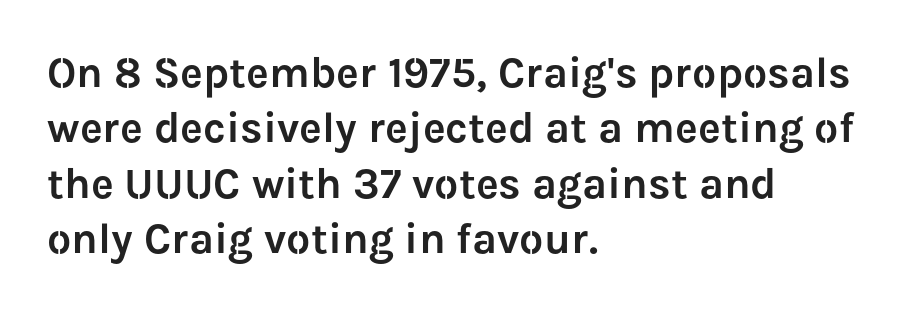
{"serif": "no", "italic": "no", "width": "normal", "stroke_contrast": "low", "x_height": "medium", "monospaced": "no", "underline": "no", "align": "left", "line_spacing": "normal", "line_spacing_ratio": 1.29, "letter_spacing": "normal", "letter_spacing_em": 0.0, "glyph_px": 43}
